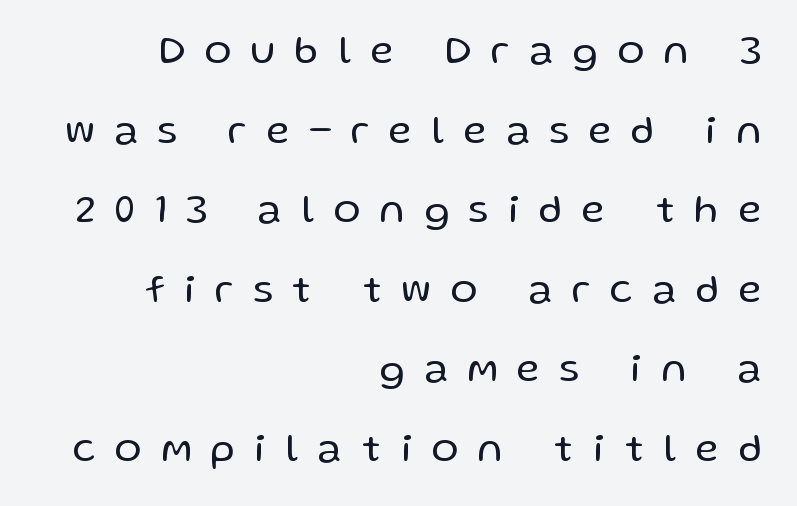
Q: Is the text bold? A: No.
Q: Is the text italic (slanted)? A: No, it is upright.
Q: Is the typeface a serif or a sans-serif typeface? A: Sans-serif.
Q: Is the text underlined? A: No.
Q: How is the paragraph aligned? A: Right-aligned.
Q: Is the spacing between letters normal or unusually wide? A: Unusually wide.
Q: Is the spacing between lines tight, normal or loose? A: Loose.
Q: Width (condensed, normal, or wide)? A: Normal.
Q: Stroke contrast? A: Low.
Q: x-height? A: Medium.
Q: Monospaced? A: No.
